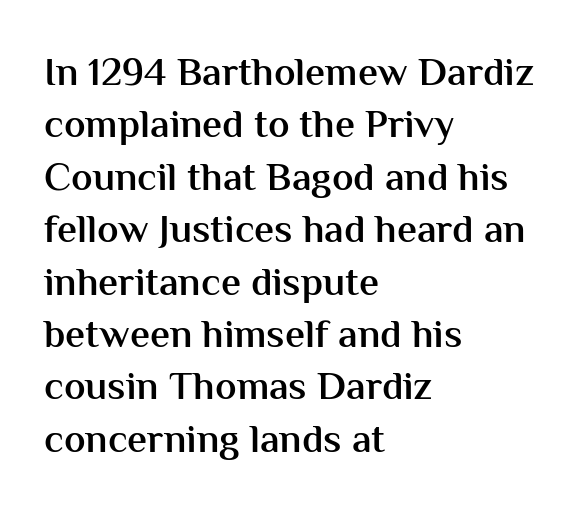
Q: Is the text bold? A: Semi-bold.
Q: Is the text italic (slanted)? A: No, it is upright.
Q: Is the typeface a serif or a sans-serif typeface? A: Sans-serif.
Q: Is the text underlined? A: No.
Q: How is the paragraph aligned? A: Left-aligned.
Q: Is the spacing between letters normal or unusually wide? A: Normal.
Q: Is the spacing between lines tight, normal or loose? A: Normal.
Q: Width (condensed, normal, or wide)? A: Normal.
Q: Stroke contrast? A: Medium.
Q: x-height? A: Medium.
Q: Monospaced? A: No.
